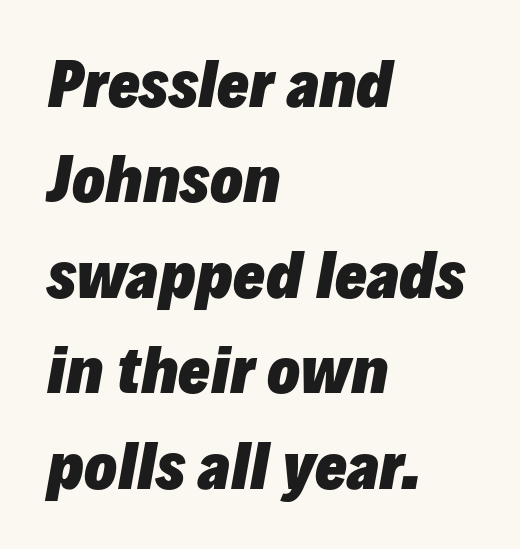
Each row of text sits above clean, open space. Line beginnings align vertically; line endings do not. Designer's note — italics engaged. The letterforms sit shoulder to shoulder at normal distance.
